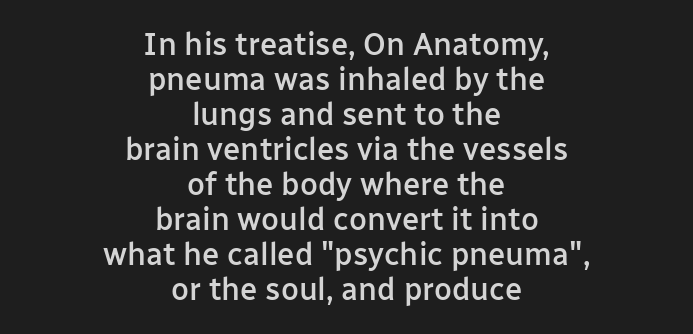
This sample uses an upright cut, with every glyph sitting square on the baseline. Here the designer chose a conventional face with non-uniform glyph widths. The typesetter chose a symmetrical, centered arrangement here. Strokes here are thickened, but only to semibold level. Clear beneath every line of the passage. These lines keep a tight, regular rhythm from letter to letter.
